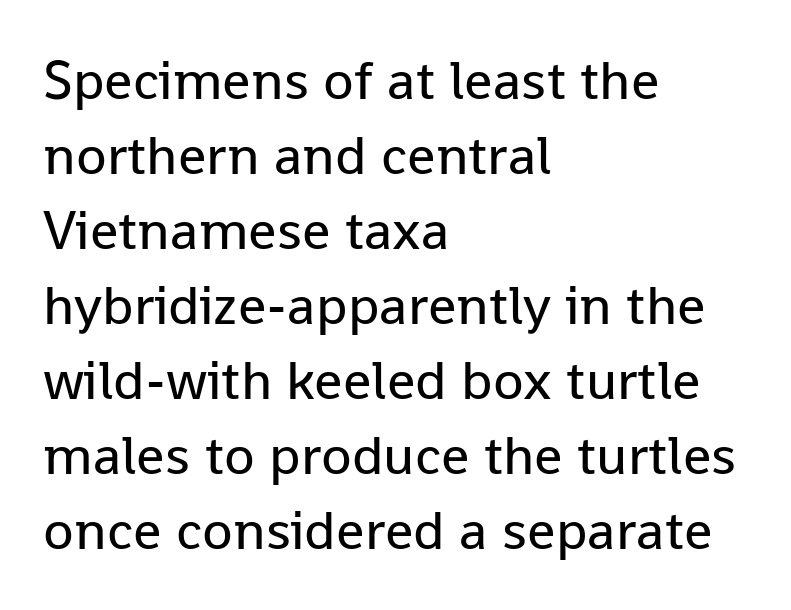
The image shows 56 px regular-weight sans-serif type, upright; set left-aligned, normal line spacing (1.34x), normal letter spacing, not underlined; low stroke contrast and a medium x-height.
